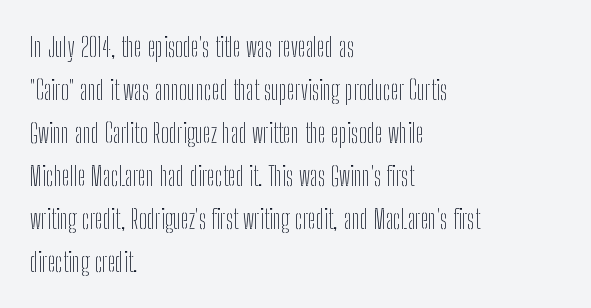
The image shows 27 px text type, upright; set left-aligned, normal line spacing (1.59x), normal letter spacing, not underlined.
